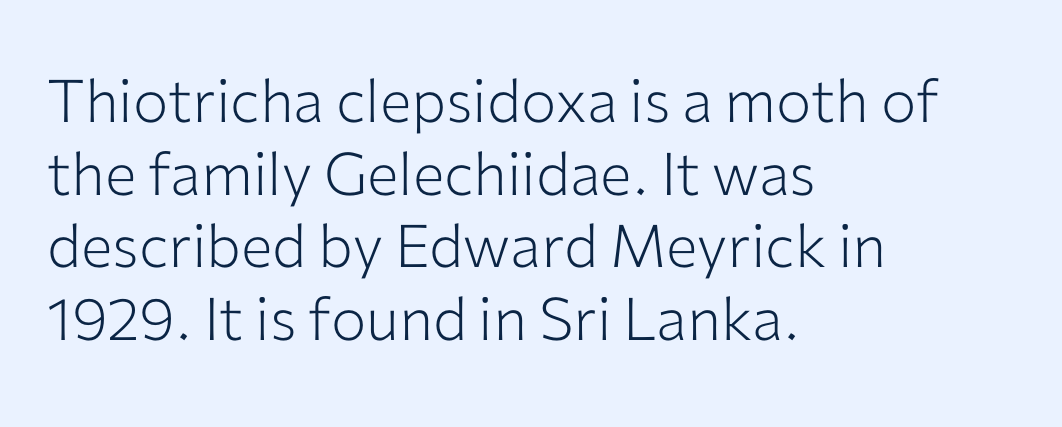
The image shows 59 px light sans-serif type, upright; set left-aligned, line spacing 1.23x, normal letter spacing, not underlined; low stroke contrast and a medium x-height.
